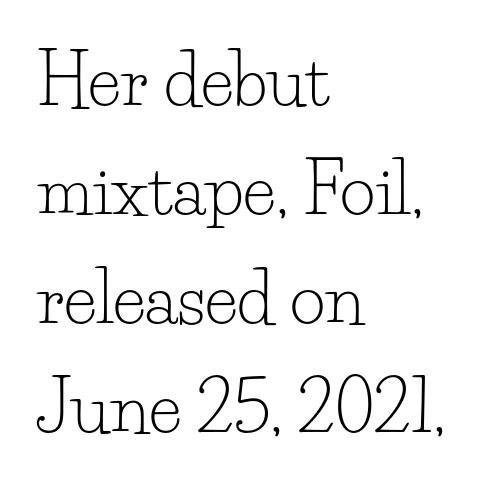
Q: Is the text bold? A: No.
Q: Is the text italic (slanted)? A: No, it is upright.
Q: Is the typeface a serif or a sans-serif typeface? A: Serif.
Q: Is the text underlined? A: No.
Q: How is the paragraph aligned? A: Left-aligned.
Q: Is the spacing between letters normal or unusually wide? A: Normal.
Q: Is the spacing between lines tight, normal or loose? A: Normal.
Q: Width (condensed, normal, or wide)? A: Normal.
Q: Stroke contrast? A: Low.
Q: x-height? A: Small.
Q: Monospaced? A: No.
